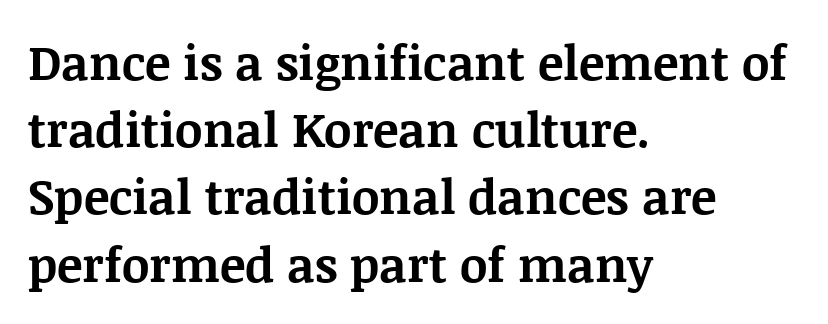
The image shows 48 px bold serif type, upright; set left-aligned, normal line spacing (1.4x), normal letter spacing, not underlined; medium stroke contrast and a large x-height.
